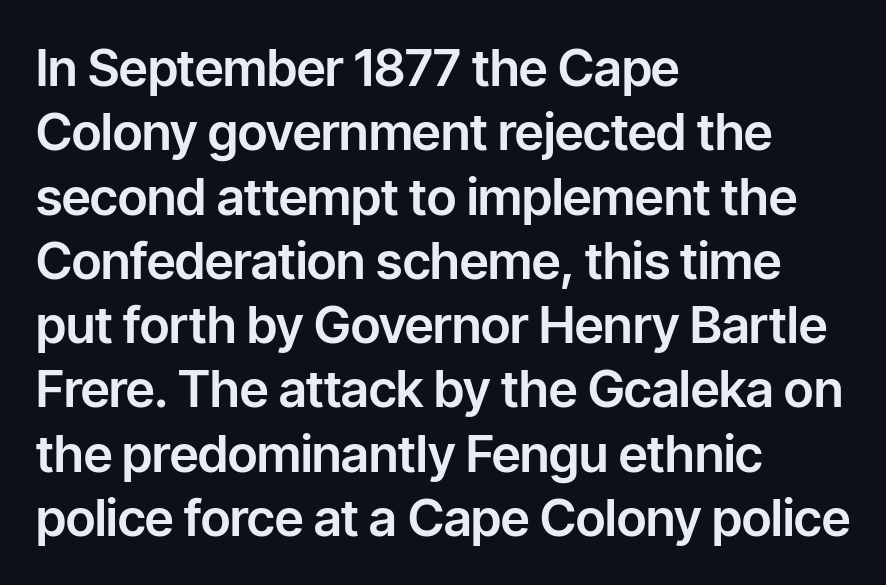
The image shows 51 px sans-serif type, upright; set left-aligned, normal line spacing (1.26x), normal letter spacing, not underlined; low stroke contrast and a medium x-height.
